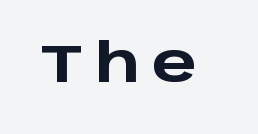
Notice how the stems are strictly vertical — no italics here. Caption: expanded tracking, letters set apart. I'd call this a sans setting — the letters go barefoot. Bare-footed words on every line. As a designer I'd log this as weight 700, bold. This sample has the flowing, uneven cadence of proportional lettering.
